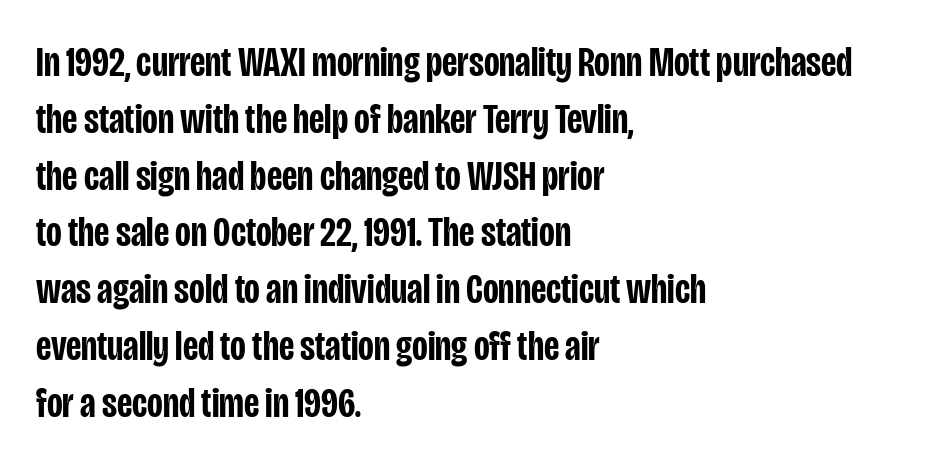
No word sits above an underline. This sample uses plain, unmodified letter spacing. Italic? Not at all — the glyphs are vertical. Each line starts at the same left margin while the right side varies. Evenly set lines give the paragraph a standard silhouette. Does the type have serifs? No, each stem ends abruptly.
